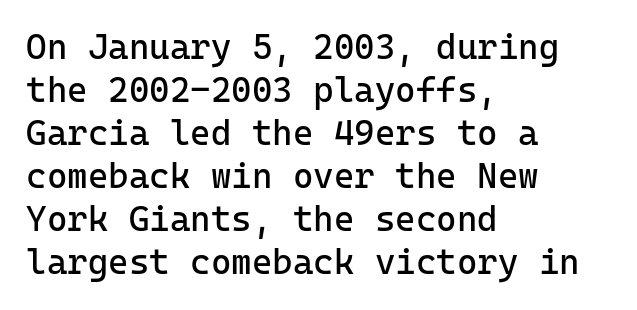
Q: Is the text bold? A: No.
Q: Is the text italic (slanted)? A: No, it is upright.
Q: Is the typeface a serif or a sans-serif typeface? A: Sans-serif.
Q: Is the text underlined? A: No.
Q: How is the paragraph aligned? A: Left-aligned.
Q: Is the spacing between letters normal or unusually wide? A: Normal.
Q: Width (condensed, normal, or wide)? A: Normal.
Q: Stroke contrast? A: Low.
Q: x-height? A: Medium.
Q: Monospaced? A: Yes.
